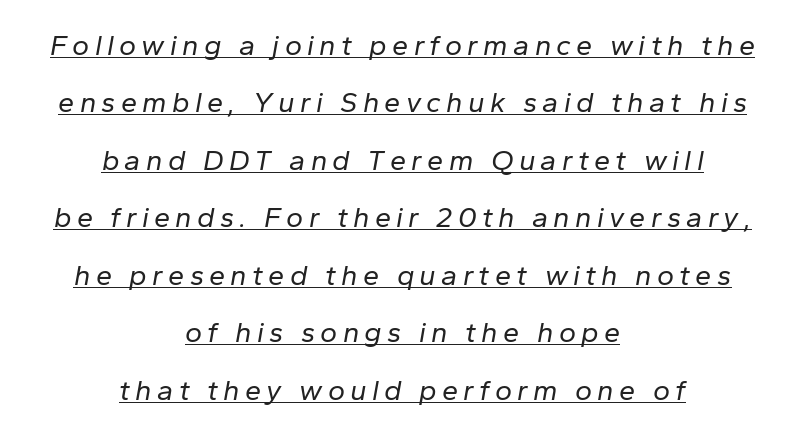
{"italic": "yes", "lean": "right", "slant_degrees": 10, "bold": "no", "weight": "regular", "width": "normal", "stroke_contrast": "low", "x_height": "medium", "monospaced": "no", "underline": "yes", "align": "center", "line_spacing": "loose", "line_spacing_ratio": 1.98, "glyph_px": 29}
